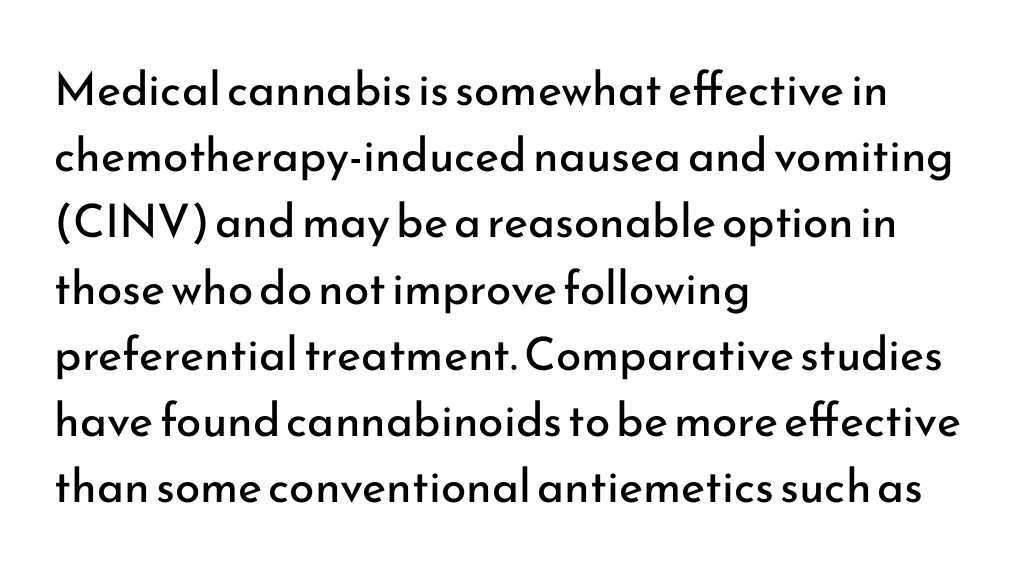
The image shows 46 px regular-weight sans-serif type, upright; set left-aligned, normal line spacing (1.44x), normal letter spacing, not underlined; low stroke contrast and a small x-height.
